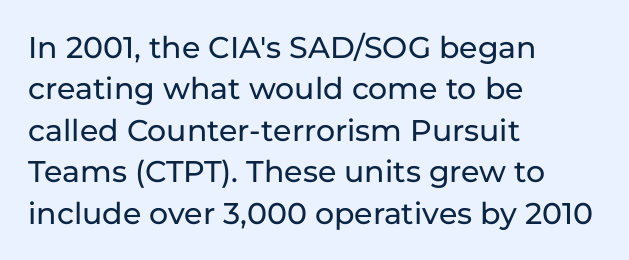
Q: Is the text italic (slanted)? A: No, it is upright.
Q: Is the typeface a serif or a sans-serif typeface? A: Sans-serif.
Q: Is the text underlined? A: No.
Q: How is the paragraph aligned? A: Left-aligned.
Q: Is the spacing between letters normal or unusually wide? A: Normal.
Q: Is the spacing between lines tight, normal or loose? A: Normal.
Q: Width (condensed, normal, or wide)? A: Normal.
Q: Stroke contrast? A: Low.
Q: x-height? A: Medium.
Q: Monospaced? A: No.
